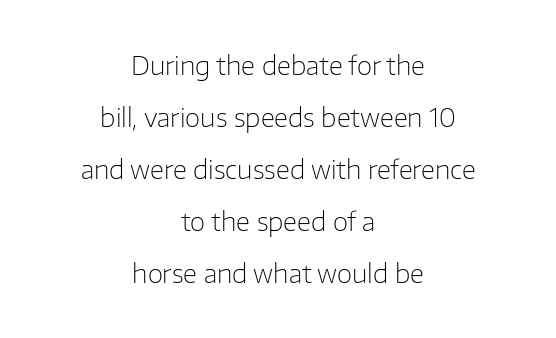
The gaps between neighbouring characters are ordinary and unremarkable. Stems here are at most as thick as an everyday book face. Rows of type keep a wide berth in the vertical direction. A bare baseline throughout the passage. Each line is balanced around a shared central axis. Posture: straight, roman, zero tilt.
